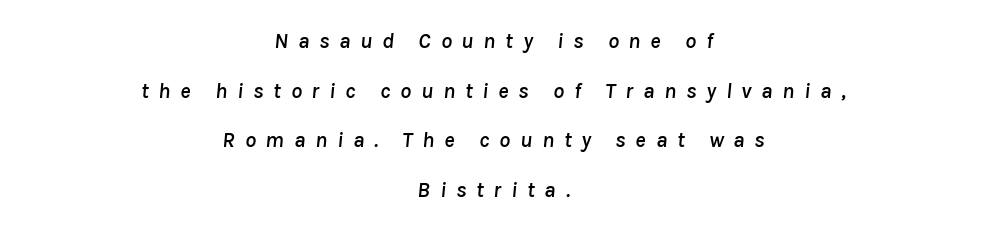
Q: Is the text italic (slanted)? A: Yes, it leans right by about 8 degrees.
Q: Is the text underlined? A: No.
Q: How is the paragraph aligned? A: Centered.
Q: Is the spacing between letters normal or unusually wide? A: Unusually wide.
Q: Is the spacing between lines tight, normal or loose? A: Loose.
